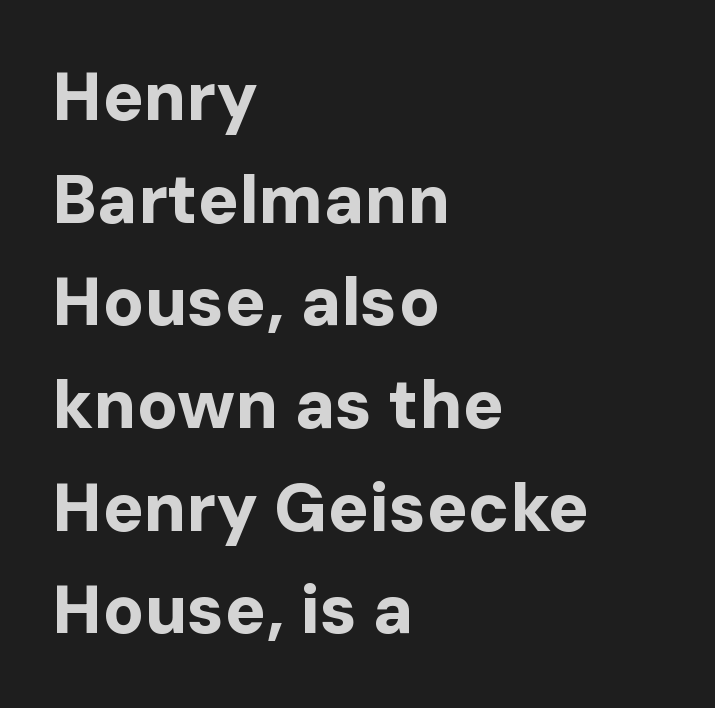
The image shows 68 px bold sans-serif type, upright; set left-aligned, normal line spacing (1.51x), normal letter spacing, not underlined; low stroke contrast and a medium x-height.
